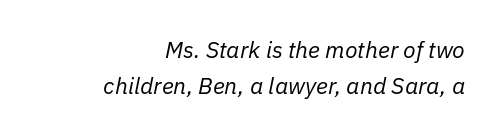
{"italic": "yes", "lean": "right", "slant_degrees": 11, "bold": "no", "underline": "no", "align": "right", "line_spacing": "normal", "line_spacing_ratio": 1.58, "letter_spacing": "normal", "letter_spacing_em": 0.0, "glyph_px": 23}
